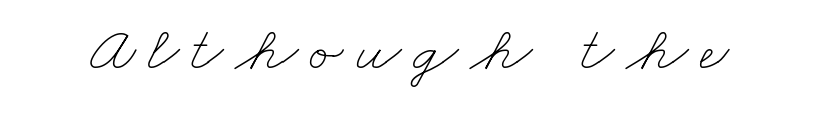
Think of a printed novel: that variable character pitch is what you see here. Weight: in the light-to-regular range. Underlining? Definitely not there.
